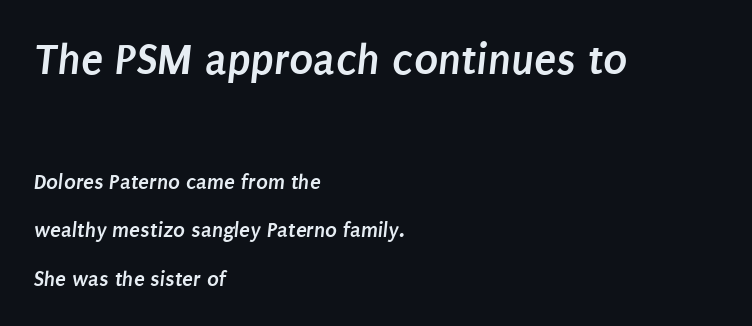
Q: Is the text bold? A: Yes.
Q: Is the typeface a serif or a sans-serif typeface? A: Sans-serif.
Q: Is the text underlined? A: No.
Q: How is the paragraph aligned? A: Left-aligned.
Q: Is the spacing between letters normal or unusually wide? A: Normal.
Q: Is the spacing between lines tight, normal or loose? A: Loose.
Q: Which block of text is set in a larger size, the first (top) or the second (bottom)? A: The first (top) one.
Q: Width (condensed, normal, or wide)? A: Condensed.
Q: Stroke contrast? A: Low.
Q: x-height? A: Large.
Q: Monospaced? A: No.
